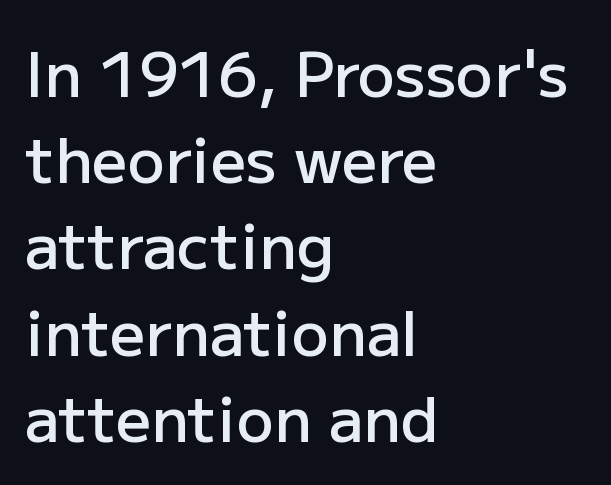
The image shows 62 px semibold sans-serif type, upright; set left-aligned, normal line spacing (1.39x), normal letter spacing, not underlined; low stroke contrast and a medium x-height.
